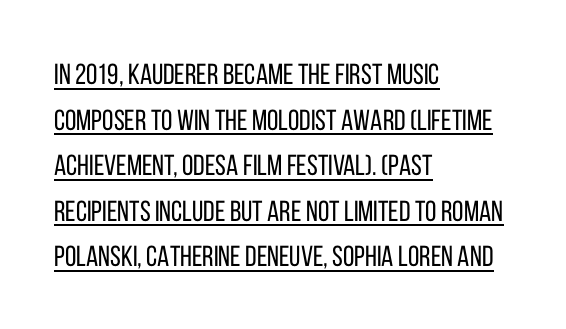
{"serif": "no", "italic": "no", "bold": "no", "weight": "regular", "width": "condensed", "stroke_contrast": "low", "x_height": "large", "monospaced": "no", "underline": "yes", "align": "left", "line_spacing": "normal", "line_spacing_ratio": 1.57, "letter_spacing": "normal", "letter_spacing_em": 0.0, "glyph_px": 29}
